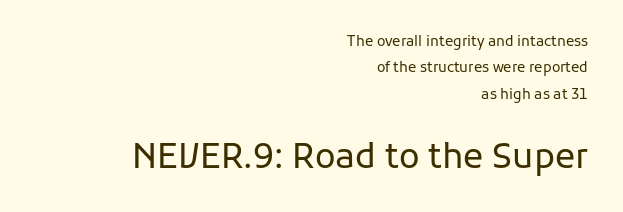
Q: Is the text bold? A: No.
Q: Is the text italic (slanted)? A: No, it is upright.
Q: Is the typeface a serif or a sans-serif typeface? A: Sans-serif.
Q: Is the text underlined? A: No.
Q: How is the paragraph aligned? A: Right-aligned.
Q: Is the spacing between letters normal or unusually wide? A: Normal.
Q: Which block of text is set in a larger size, the first (top) or the second (bottom)? A: The second (bottom) one.
Q: Width (condensed, normal, or wide)? A: Normal.
Q: Stroke contrast? A: Low.
Q: x-height? A: Medium.
Q: Monospaced? A: No.
